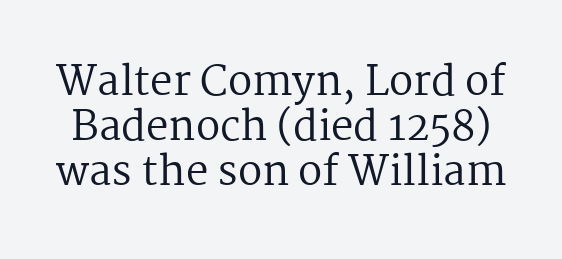
Q: Is the text bold? A: No.
Q: Is the text italic (slanted)? A: No, it is upright.
Q: Is the typeface a serif or a sans-serif typeface? A: Serif.
Q: Is the text underlined? A: No.
Q: Is the spacing between letters normal or unusually wide? A: Normal.
Q: Is the spacing between lines tight, normal or loose? A: Tight.
Q: Width (condensed, normal, or wide)? A: Normal.
Q: Stroke contrast? A: Medium.
Q: x-height? A: Medium.
Q: Monospaced? A: No.
